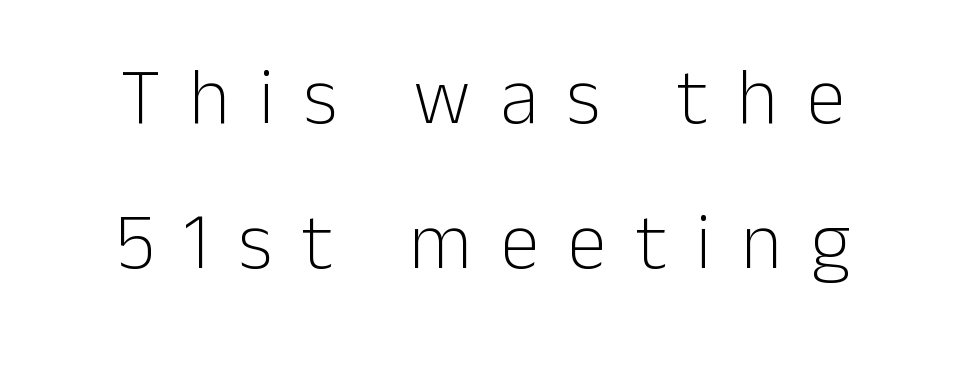
The face used here is a sans, in the tradition of grotesques and geometrics. Rule under the text: the space is simply empty. Line starts and ends both wander, symmetrically. The lettering holds an erect, upright posture throughout. The type is letterspaced generously, with wide tracking. This sample has the flowing, uneven cadence of proportional lettering.
